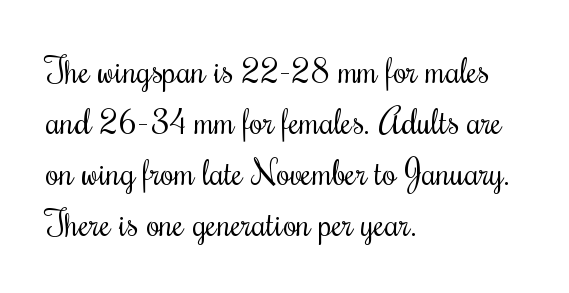
The image shows 35 px regular-weight, condensed serif type; set left-aligned, normal line spacing (1.46x), normal letter spacing, not underlined; medium stroke contrast and a small x-height.
